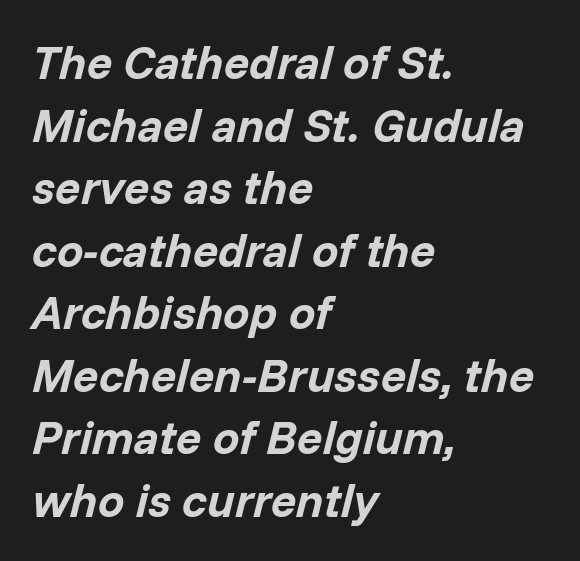
The image shows 47 px bold type, italic (leaning right); set left-aligned, normal line spacing (1.33x), normal letter spacing, not underlined; low stroke contrast and a medium x-height.
